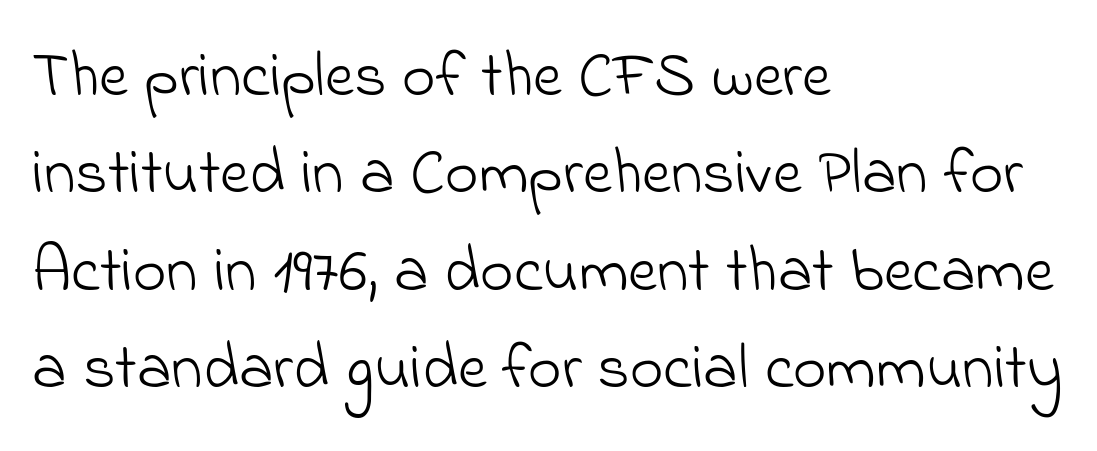
Q: Is the text bold? A: No.
Q: Is the typeface a serif or a sans-serif typeface? A: Sans-serif.
Q: Is the text underlined? A: No.
Q: How is the paragraph aligned? A: Left-aligned.
Q: Is the spacing between letters normal or unusually wide? A: Normal.
Q: Is the spacing between lines tight, normal or loose? A: Normal.
Q: Width (condensed, normal, or wide)? A: Normal.
Q: Stroke contrast? A: Low.
Q: x-height? A: Small.
Q: Monospaced? A: No.
